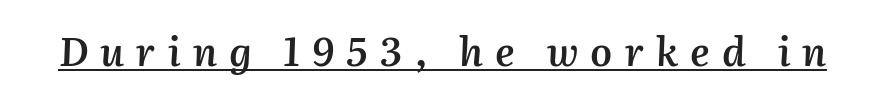
Does a line run under the words? Yes, clearly. Summary of weight: moderately heavy, a semibold. Compared with ordinary roman type, these characters are visibly tilted. Words appear elongated and porous because spacing is wide. Varying glyph widths throughout — classic text-font behaviour.
